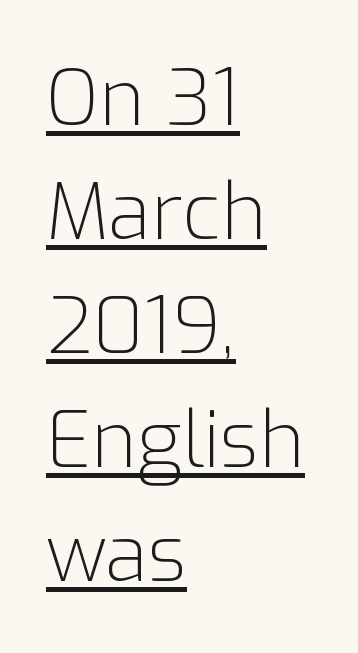
{"serif": "no", "italic": "no", "bold": "no", "weight": "light", "width": "normal", "stroke_contrast": "low", "x_height": "medium", "monospaced": "no", "underline": "yes", "align": "left", "line_spacing": "normal", "line_spacing_ratio": 1.46, "letter_spacing": "normal", "letter_spacing_em": 0.0, "glyph_px": 78}
